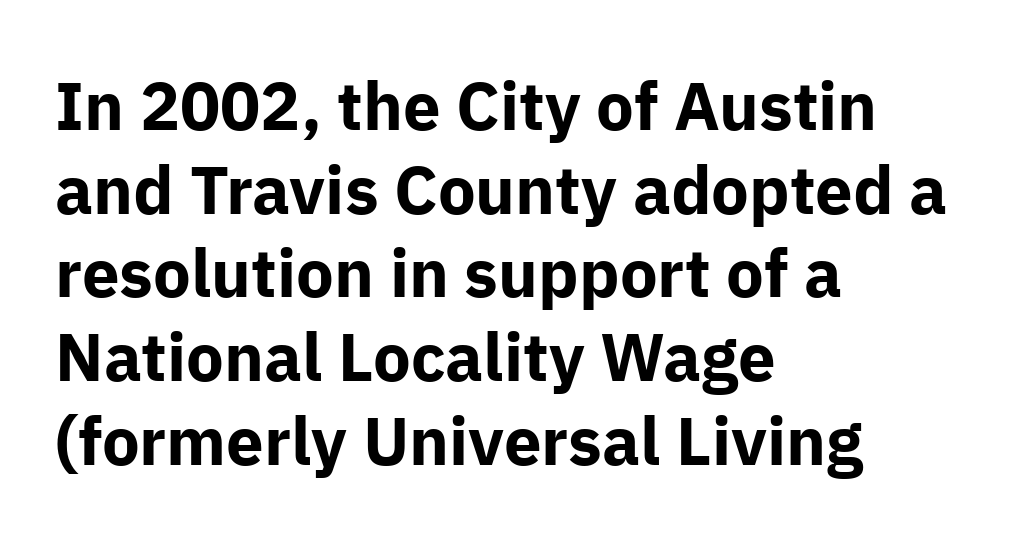
The image shows 67 px bold sans-serif type, upright; set left-aligned, normal line spacing (1.25x), normal letter spacing, not underlined; low stroke contrast and a medium x-height.
